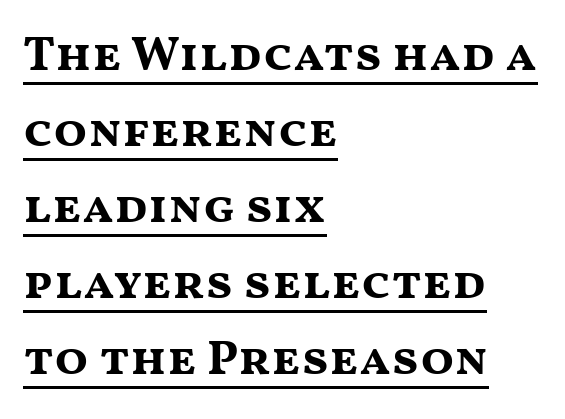
{"serif": "no", "italic": "no", "bold": "yes", "weight": "bold", "width": "wide", "stroke_contrast": "medium", "x_height": "medium", "monospaced": "no", "underline": "yes", "align": "left", "line_spacing": "normal", "line_spacing_ratio": 1.55, "letter_spacing": "normal", "letter_spacing_em": 0.0, "glyph_px": 49}
